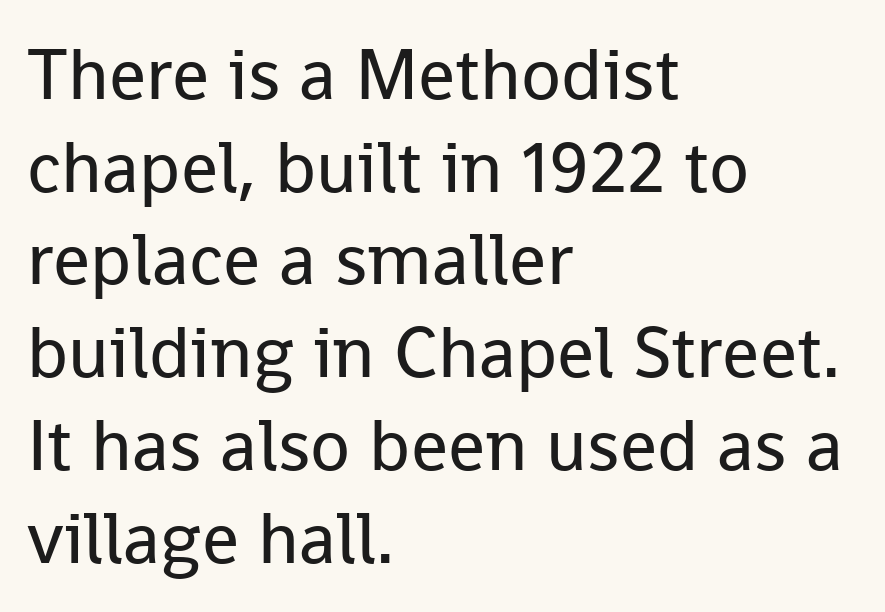
These lines sit exactly where default settings would place them. Do the letters lean? They stand straight. How are the letters spaced? Ordinarily, with no added tracking. This sample is left-justified, so line endings fall wherever the words run out. Classification — sans serif.
